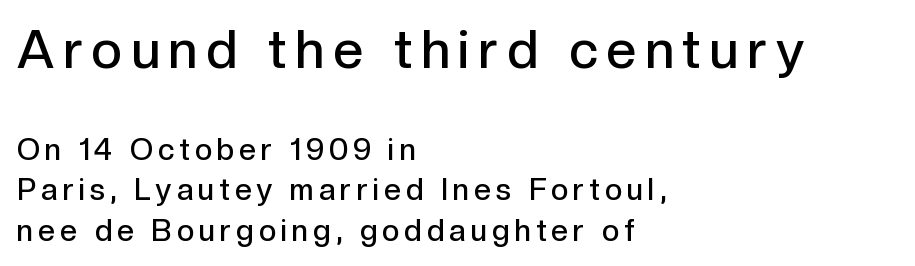
Q: Is the text bold? A: Semi-bold.
Q: Is the text italic (slanted)? A: No, it is upright.
Q: Is the typeface a serif or a sans-serif typeface? A: Sans-serif.
Q: Is the text underlined? A: No.
Q: How is the paragraph aligned? A: Left-aligned.
Q: Is the spacing between lines tight, normal or loose? A: Normal.
Q: Which block of text is set in a larger size, the first (top) or the second (bottom)? A: The first (top) one.
Q: Width (condensed, normal, or wide)? A: Normal.
Q: x-height? A: Medium.
Q: Monospaced? A: No.
